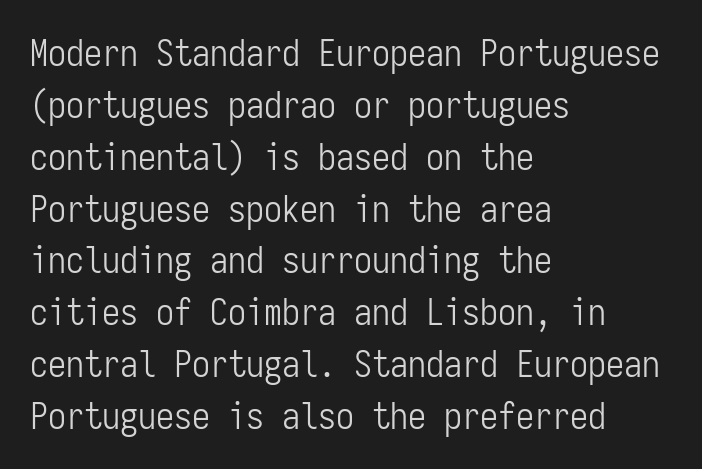
The image shows 36 px light, condensed sans-serif type, upright, monospaced; set left-aligned, normal line spacing (1.44x), normal letter spacing, not underlined; low stroke contrast and a medium x-height.
